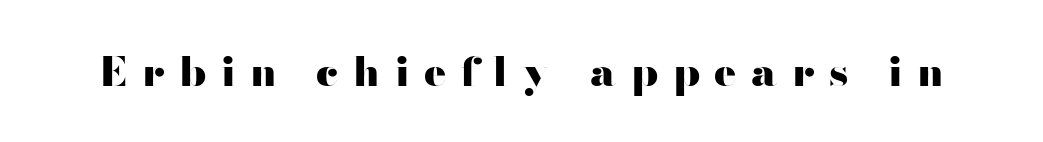
Plenty of ink on the page — the face is bold. In terms of letterform style, serifs are entirely absent. The zone under the glyphs is completely vacant. The type sits square on the baseline with zero lean. The passage shown is typed in a proportional face where columns would drift.
